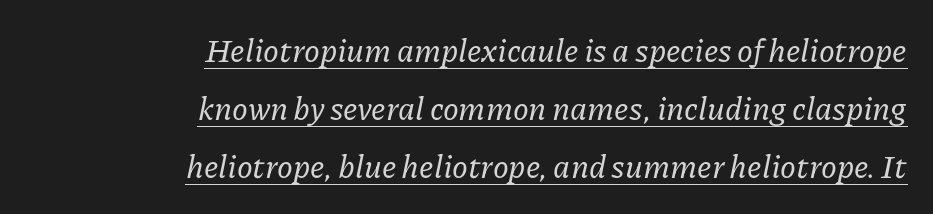
The image shows 32 px serif type, italic (leaning right); set right-aligned, line spacing 1.81x, normal letter spacing, underlined; low stroke contrast and a medium x-height.
